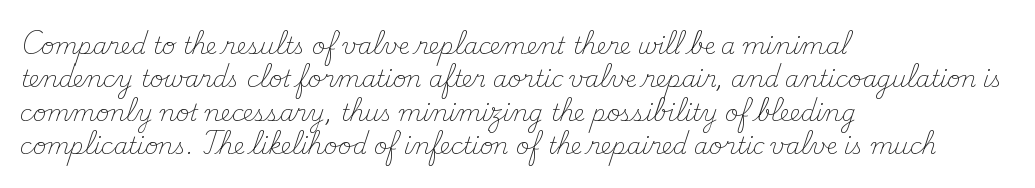
Q: Is the text bold? A: No.
Q: Is the text italic (slanted)? A: Yes.
Q: Is the text underlined? A: No.
Q: How is the paragraph aligned? A: Left-aligned.
Q: Is the spacing between letters normal or unusually wide? A: Normal.
Q: Is the spacing between lines tight, normal or loose? A: Normal.
